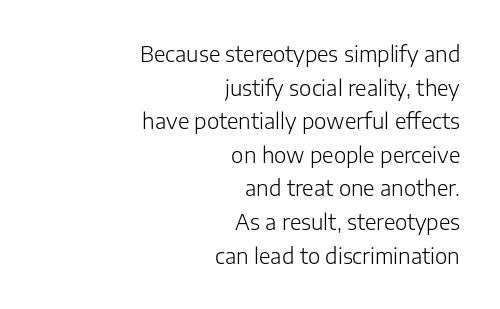
The image shows 21 px text type, upright; set right-aligned, normal line spacing (1.6x), normal letter spacing, not underlined.
